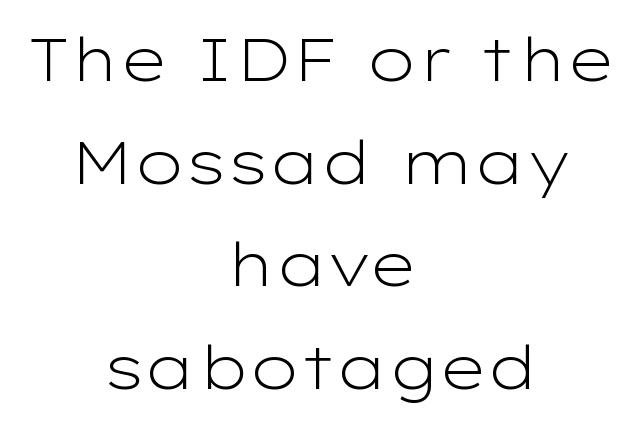
{"serif": "no", "italic": "no", "bold": "no", "weight": "light", "width": "wide", "stroke_contrast": "low", "x_height": "medium", "monospaced": "no", "underline": "no", "align": "center", "line_spacing_ratio": 1.71, "letter_spacing": "normal", "letter_spacing_em": 0.0, "glyph_px": 60}
